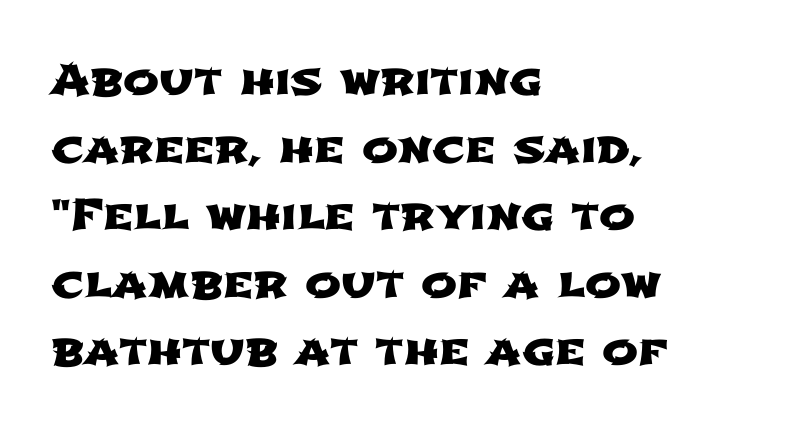
Q: Is the typeface a serif or a sans-serif typeface? A: Sans-serif.
Q: Is the text underlined? A: No.
Q: How is the paragraph aligned? A: Left-aligned.
Q: Is the spacing between letters normal or unusually wide? A: Normal.
Q: Is the spacing between lines tight, normal or loose? A: Normal.
Q: Width (condensed, normal, or wide)? A: Wide.
Q: Stroke contrast? A: Low.
Q: x-height? A: Medium.
Q: Monospaced? A: No.
